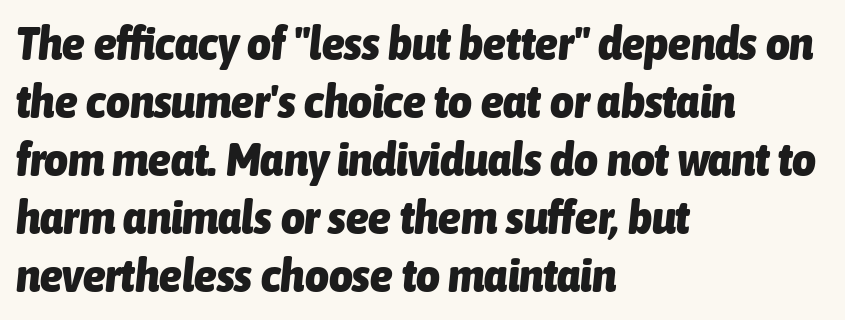
The image shows 46 px heavy, condensed type, italic (leaning right); set left-aligned, normal line spacing (1.26x), normal letter spacing, not underlined; low stroke contrast and a medium x-height.
